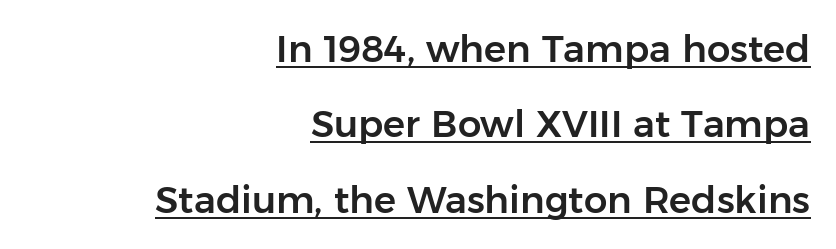
{"serif": "no", "italic": "no", "width": "normal", "stroke_contrast": "low", "x_height": "medium", "monospaced": "no", "underline": "yes", "align": "right", "line_spacing": "loose", "line_spacing_ratio": 2.04, "letter_spacing": "normal", "letter_spacing_em": 0.0, "glyph_px": 37}
